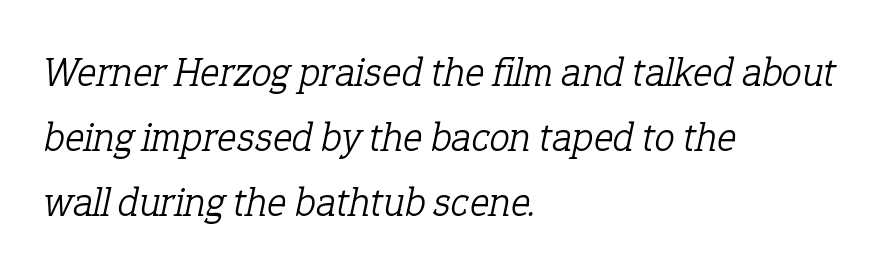
{"serif": "yes", "italic": "yes", "lean": "right", "slant_degrees": 12, "bold": "no", "weight": "light", "width": "normal", "stroke_contrast": "low", "x_height": "medium", "monospaced": "no", "underline": "no", "align": "left", "line_spacing": "normal", "line_spacing_ratio": 1.59, "letter_spacing": "normal", "letter_spacing_em": 0.0, "glyph_px": 41}
